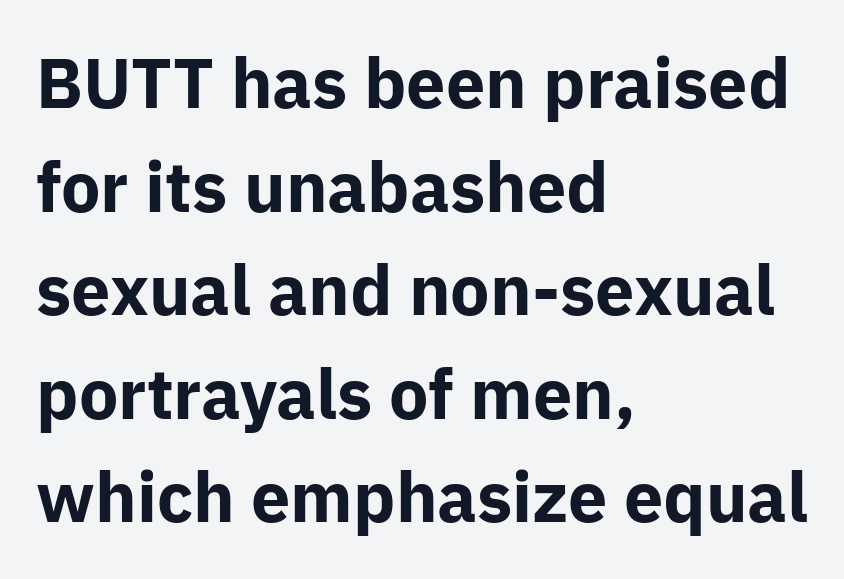
{"serif": "no", "italic": "no", "bold": "yes", "weight": "bold", "width": "normal", "stroke_contrast": "low", "x_height": "medium", "monospaced": "no", "underline": "no", "align": "left", "line_spacing": "normal", "line_spacing_ratio": 1.48, "letter_spacing": "normal", "letter_spacing_em": 0.0, "glyph_px": 70}
